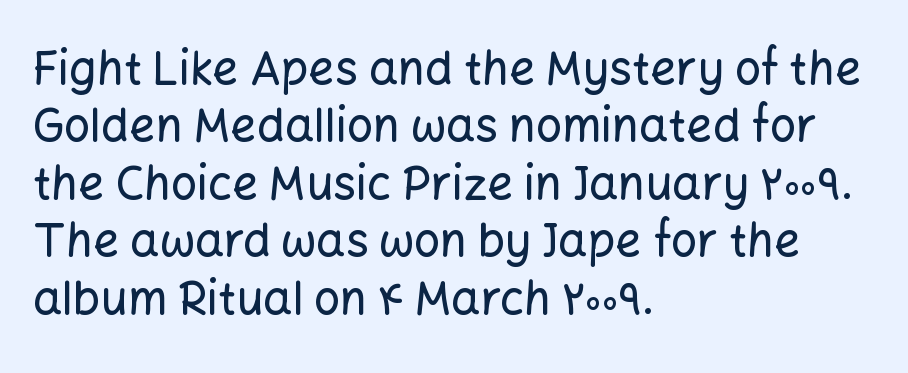
{"serif": "no", "italic": "no", "width": "normal", "stroke_contrast": "low", "x_height": "medium", "monospaced": "no", "underline": "no", "align": "left", "line_spacing": "normal", "line_spacing_ratio": 1.25, "letter_spacing": "normal", "letter_spacing_em": 0.0, "glyph_px": 46}
